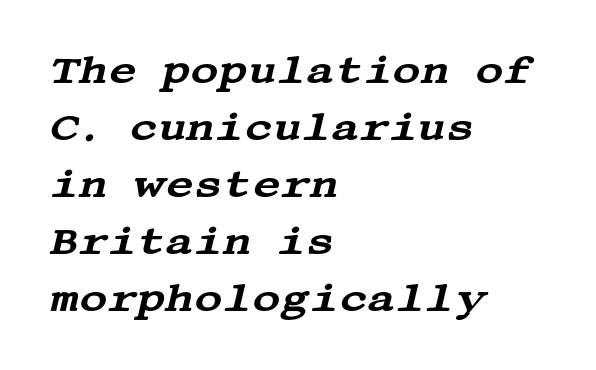
Check where the strokes stop: tiny serifs finish them off. The passage shown has conventional tracking throughout. Leftover space on each line is placed entirely after the last word. Vertical spacing — default.
